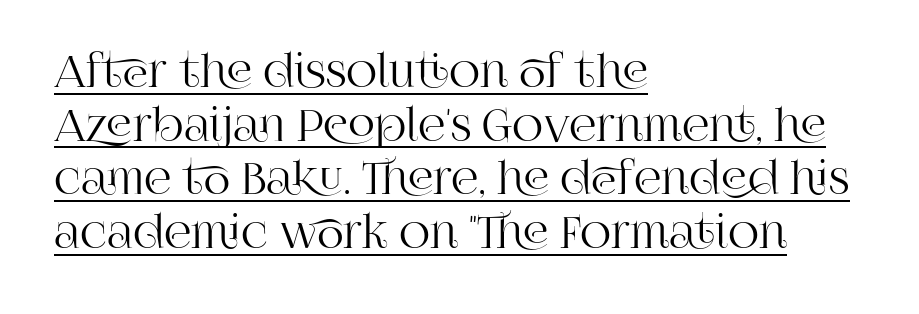
Default kerning and tracking; the words read as compact shapes. This sample uses an upright cut, with every glyph sitting square on the baseline. The typesetter has applied underlining to the passage shown. I'd call this a serif setting — the letters wear small feet. The lines in this sample share a left origin and differ only in where they stop.
